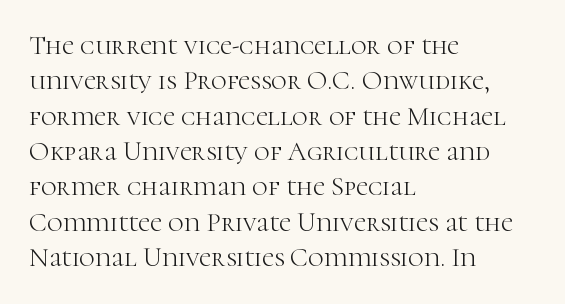
{"italic": "no", "bold": "no", "underline": "no", "align": "left", "line_spacing": "normal", "line_spacing_ratio": 1.31, "letter_spacing": "normal", "letter_spacing_em": 0.0, "glyph_px": 27}
